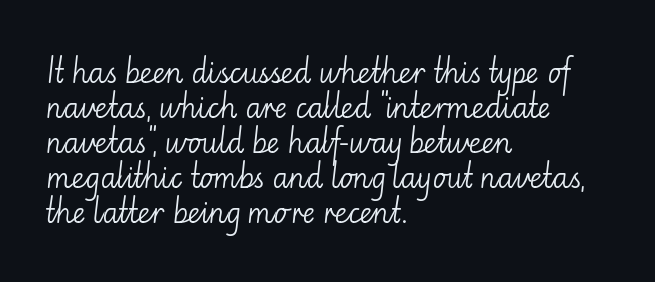
Any mark beneath the type? The region is blank. Letter spacing: default. Character widths vary here, with narrow letters taking less room than wide ones. Is the type heavy? It reads as light-to-regular instead.
